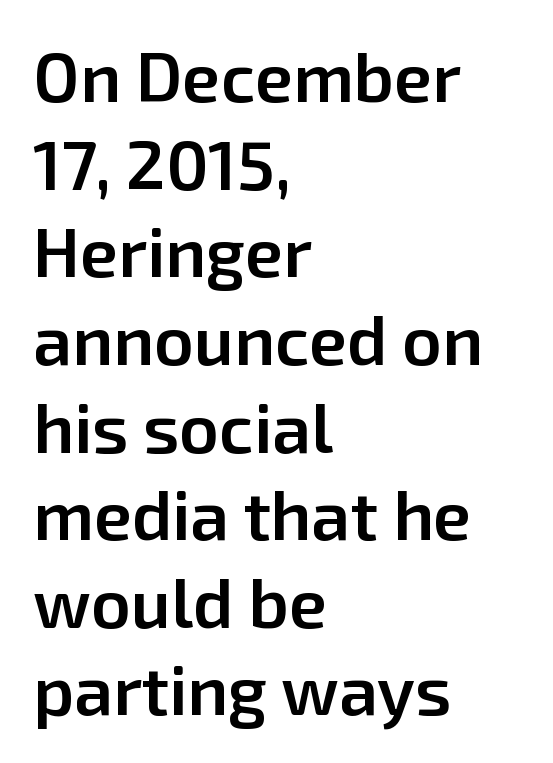
The image shows 69 px semibold sans-serif type, upright; set left-aligned, normal line spacing (1.27x), normal letter spacing, not underlined; low stroke contrast and a medium x-height.
